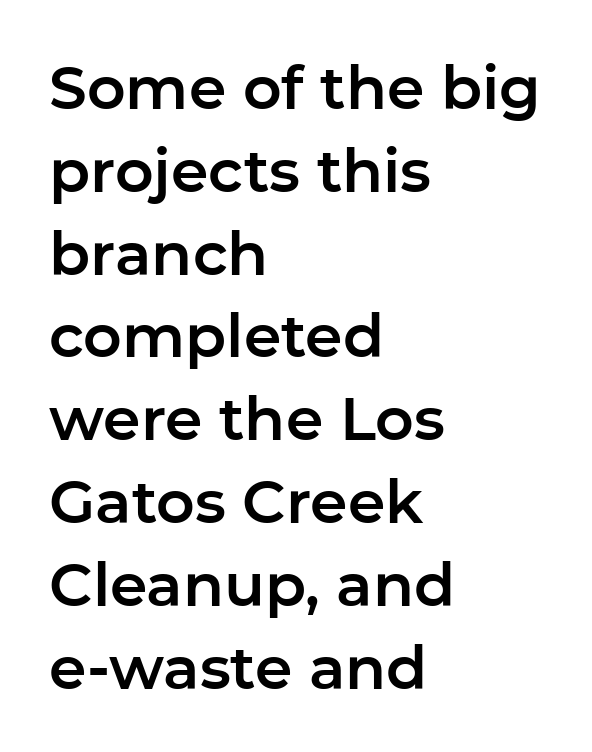
Q: Is the text italic (slanted)? A: No, it is upright.
Q: Is the typeface a serif or a sans-serif typeface? A: Sans-serif.
Q: Is the text underlined? A: No.
Q: How is the paragraph aligned? A: Left-aligned.
Q: Is the spacing between letters normal or unusually wide? A: Normal.
Q: Is the spacing between lines tight, normal or loose? A: Normal.
Q: Width (condensed, normal, or wide)? A: Normal.
Q: Stroke contrast? A: Low.
Q: x-height? A: Medium.
Q: Monospaced? A: No.
